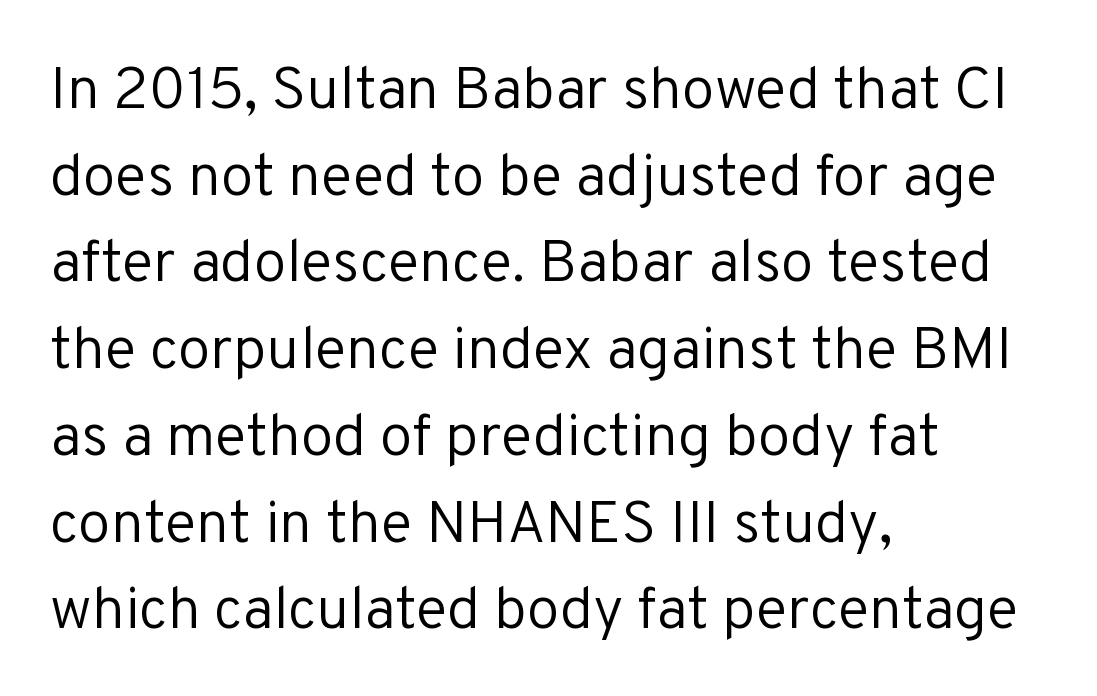
The image shows 59 px regular-weight sans-serif type, upright; set left-aligned, normal line spacing (1.47x), normal letter spacing, not underlined; low stroke contrast and a medium x-height.
